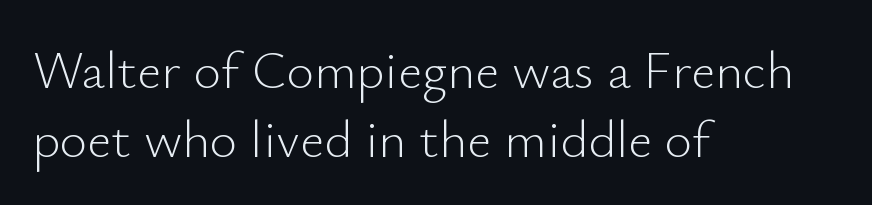
{"serif": "no", "italic": "no", "bold": "no", "weight": "light", "width": "normal", "stroke_contrast": "low", "x_height": "small", "monospaced": "no", "underline": "no", "align": "left", "line_spacing": "normal", "line_spacing_ratio": 1.3, "letter_spacing": "normal", "letter_spacing_em": 0.0, "glyph_px": 53}
